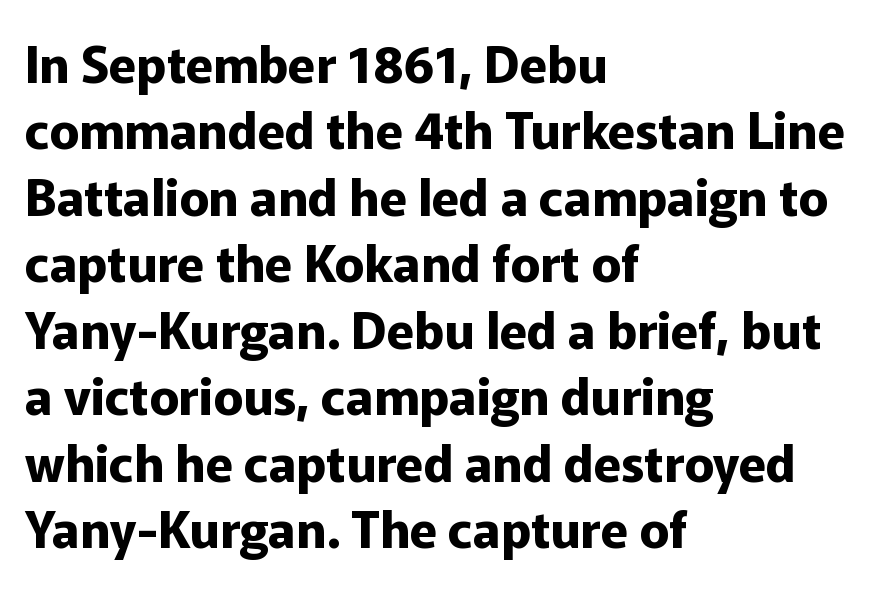
Q: Is the text bold? A: Yes.
Q: Is the text italic (slanted)? A: No, it is upright.
Q: Is the typeface a serif or a sans-serif typeface? A: Sans-serif.
Q: Is the text underlined? A: No.
Q: How is the paragraph aligned? A: Left-aligned.
Q: Is the spacing between letters normal or unusually wide? A: Normal.
Q: Is the spacing between lines tight, normal or loose? A: Normal.
Q: Width (condensed, normal, or wide)? A: Normal.
Q: Stroke contrast? A: Low.
Q: x-height? A: Medium.
Q: Monospaced? A: No.
